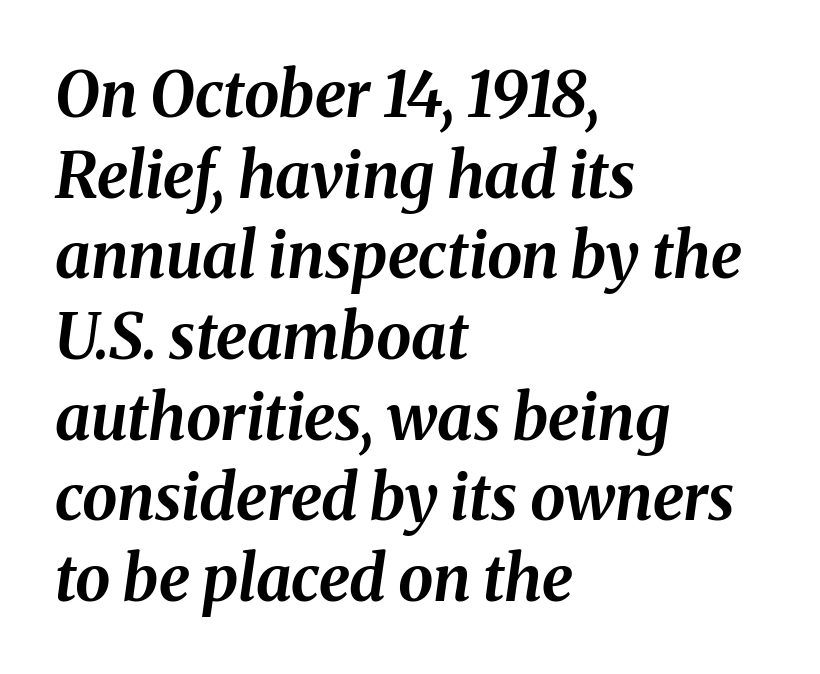
Q: Is the text bold? A: Yes.
Q: Is the text italic (slanted)? A: Yes, it leans right by about 8 degrees.
Q: Is the text underlined? A: No.
Q: How is the paragraph aligned? A: Left-aligned.
Q: Is the spacing between letters normal or unusually wide? A: Normal.
Q: Is the spacing between lines tight, normal or loose? A: Normal.
Q: Width (condensed, normal, or wide)? A: Normal.
Q: Stroke contrast? A: Medium.
Q: x-height? A: Medium.
Q: Monospaced? A: No.
